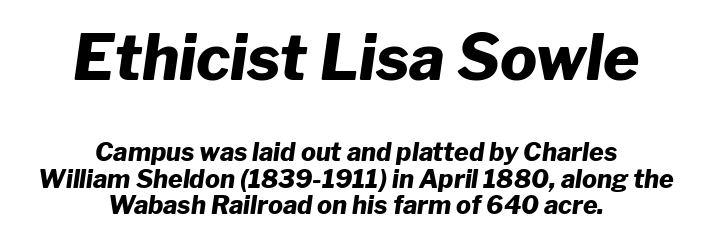
A student would call this center alignment; a typographer would say set centered. Descender tails drop into unmarked territory. Nothing unusual about the tracking: characters are spaced as the font intends. The emphasis by scale lands on block number one, above. Weight: bold.
